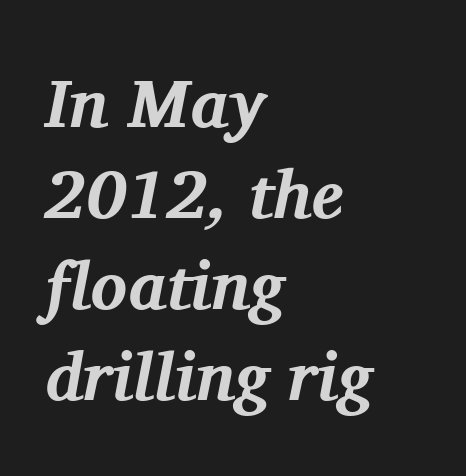
{"serif": "yes", "italic": "yes", "lean": "right", "slant_degrees": 11, "bold": "yes", "weight": "bold", "width": "normal", "stroke_contrast": "medium", "x_height": "medium", "monospaced": "no", "underline": "no", "align": "left", "line_spacing": "normal", "line_spacing_ratio": 1.34, "letter_spacing": "normal", "letter_spacing_em": 0.0, "glyph_px": 68}
